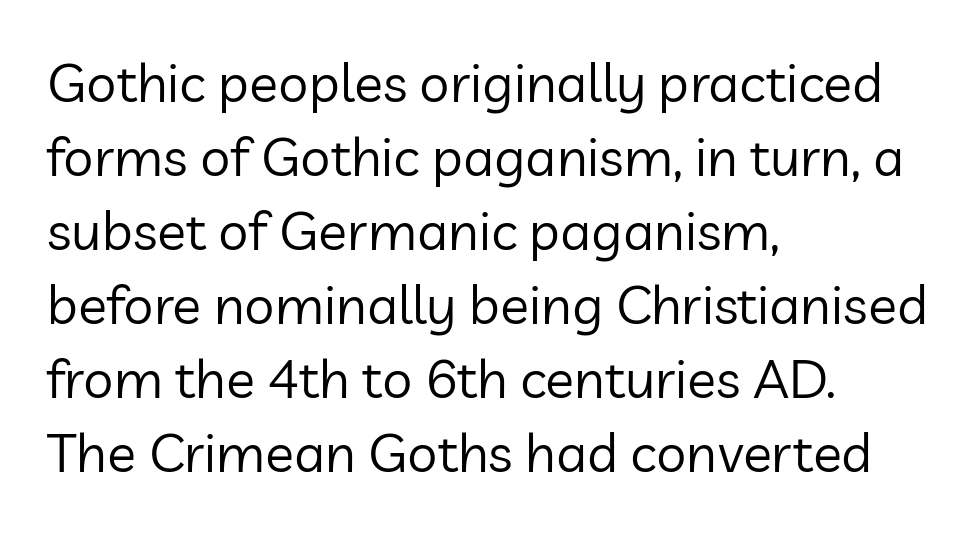
Q: Is the text bold? A: No.
Q: Is the text italic (slanted)? A: No, it is upright.
Q: Is the typeface a serif or a sans-serif typeface? A: Sans-serif.
Q: Is the text underlined? A: No.
Q: How is the paragraph aligned? A: Left-aligned.
Q: Is the spacing between letters normal or unusually wide? A: Normal.
Q: Is the spacing between lines tight, normal or loose? A: Normal.
Q: Width (condensed, normal, or wide)? A: Normal.
Q: Stroke contrast? A: Low.
Q: x-height? A: Medium.
Q: Monospaced? A: No.
